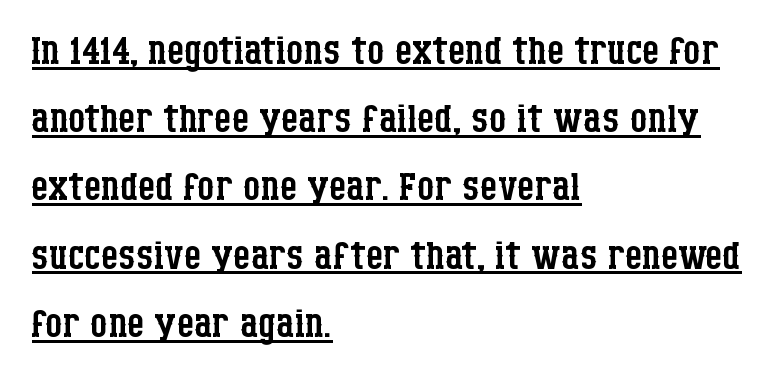
{"serif": "yes", "italic": "no", "bold": "no", "weight": "regular", "width": "condensed", "stroke_contrast": "low", "x_height": "large", "monospaced": "no", "underline": "yes", "align": "left", "line_spacing_ratio": 1.24, "letter_spacing": "normal", "letter_spacing_em": 0.0, "glyph_px": 55}
